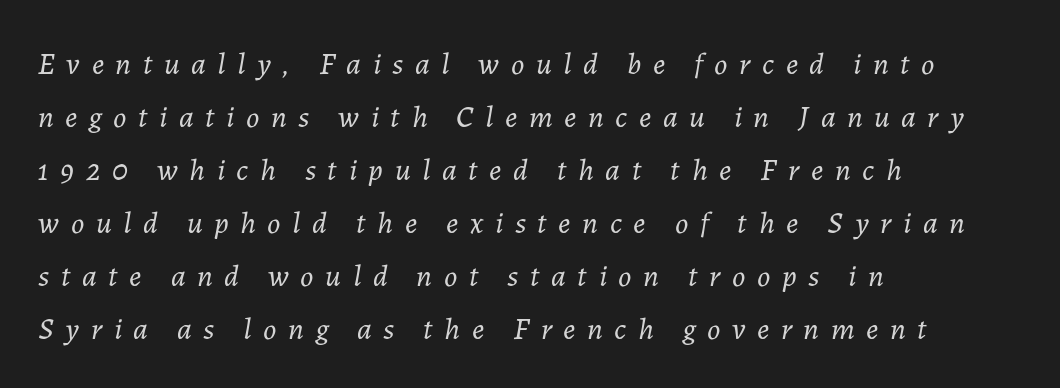
The image shows 31 px light type, italic (leaning right); set left-aligned, line spacing 1.71x, unusually wide letter spacing (+0.37 em), not underlined; low stroke contrast and a medium x-height.
